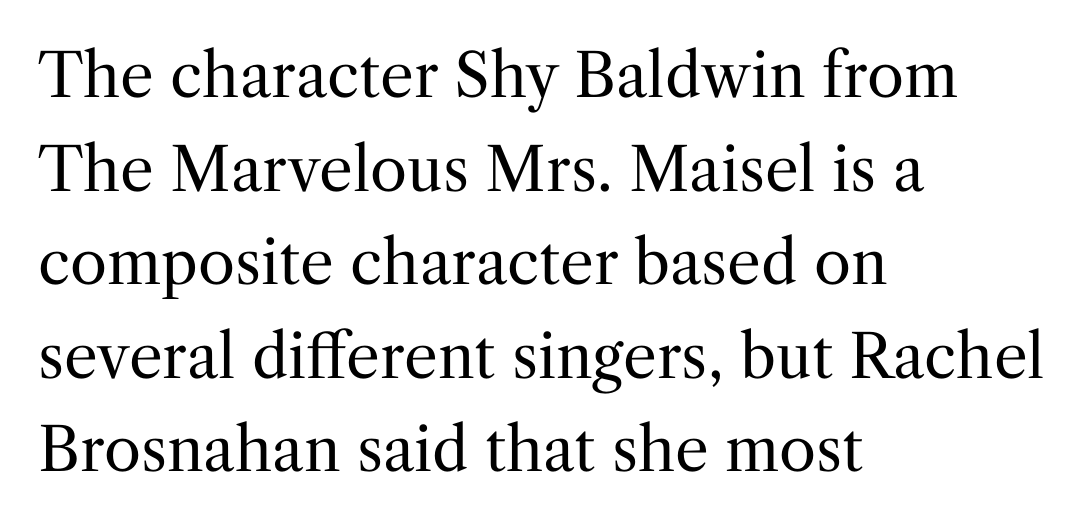
Q: Is the text bold? A: No.
Q: Is the text italic (slanted)? A: No, it is upright.
Q: Is the typeface a serif or a sans-serif typeface? A: Serif.
Q: Is the text underlined? A: No.
Q: How is the paragraph aligned? A: Left-aligned.
Q: Is the spacing between letters normal or unusually wide? A: Normal.
Q: Is the spacing between lines tight, normal or loose? A: Normal.
Q: Width (condensed, normal, or wide)? A: Normal.
Q: Stroke contrast? A: Medium.
Q: x-height? A: Medium.
Q: Monospaced? A: No.
